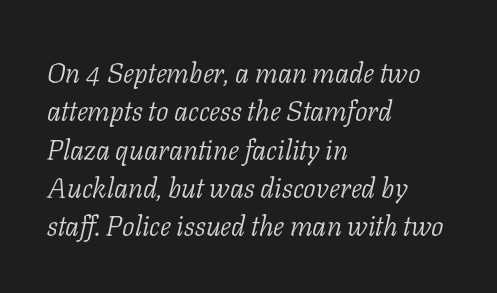
{"serif": "yes", "italic": "yes", "lean": "right", "slant_degrees": 11, "bold": "no", "weight": "light", "width": "normal", "stroke_contrast": "low", "x_height": "medium", "monospaced": "no", "underline": "no", "align": "left", "line_spacing": "normal", "line_spacing_ratio": 1.37, "letter_spacing": "normal", "letter_spacing_em": 0.0, "glyph_px": 28}
